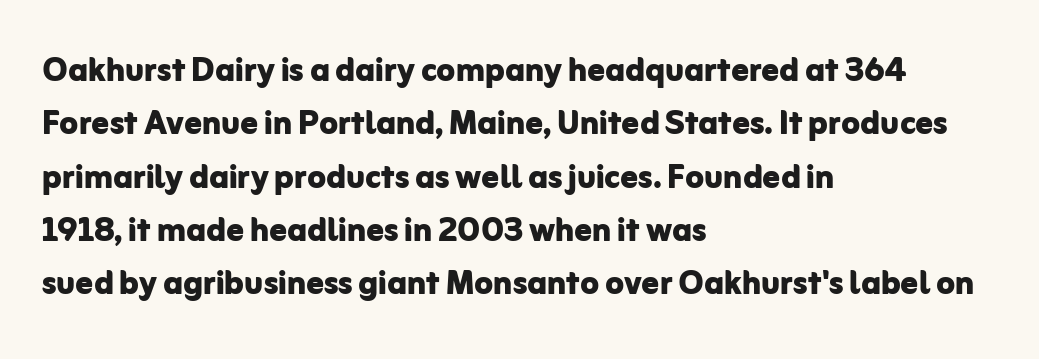
{"serif": "no", "italic": "no", "bold": "yes", "weight": "bold", "width": "normal", "stroke_contrast": "low", "x_height": "medium", "monospaced": "no", "underline": "no", "align": "left", "line_spacing_ratio": 1.24, "letter_spacing": "normal", "letter_spacing_em": 0.0, "glyph_px": 43}
